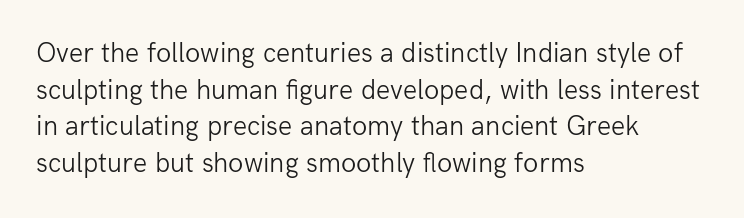
Q: Is the text bold? A: No.
Q: Is the text italic (slanted)? A: No, it is upright.
Q: Is the typeface a serif or a sans-serif typeface? A: Sans-serif.
Q: Is the text underlined? A: No.
Q: How is the paragraph aligned? A: Left-aligned.
Q: Is the spacing between letters normal or unusually wide? A: Normal.
Q: Is the spacing between lines tight, normal or loose? A: Normal.
Q: Width (condensed, normal, or wide)? A: Normal.
Q: Stroke contrast? A: Low.
Q: x-height? A: Medium.
Q: Monospaced? A: No.
